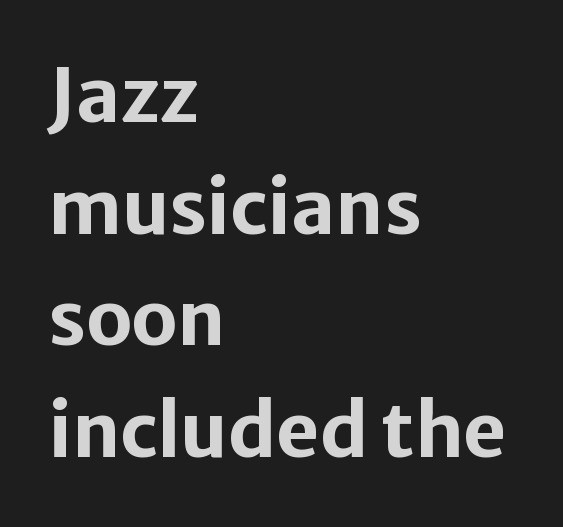
The image shows 75 px bold sans-serif type, upright; set left-aligned, normal line spacing (1.49x), normal letter spacing, not underlined; low stroke contrast and a medium x-height.
